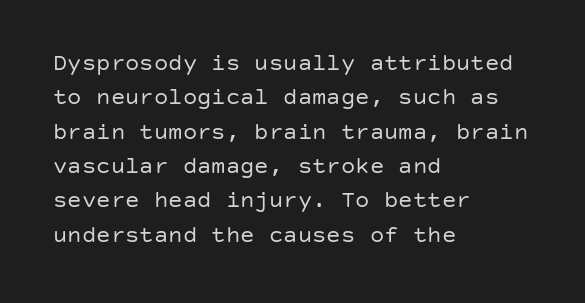
Q: Is the text bold? A: No.
Q: Is the text italic (slanted)? A: No, it is upright.
Q: Is the text underlined? A: No.
Q: How is the paragraph aligned? A: Left-aligned.
Q: Is the spacing between letters normal or unusually wide? A: Normal.
Q: Is the spacing between lines tight, normal or loose? A: Normal.
